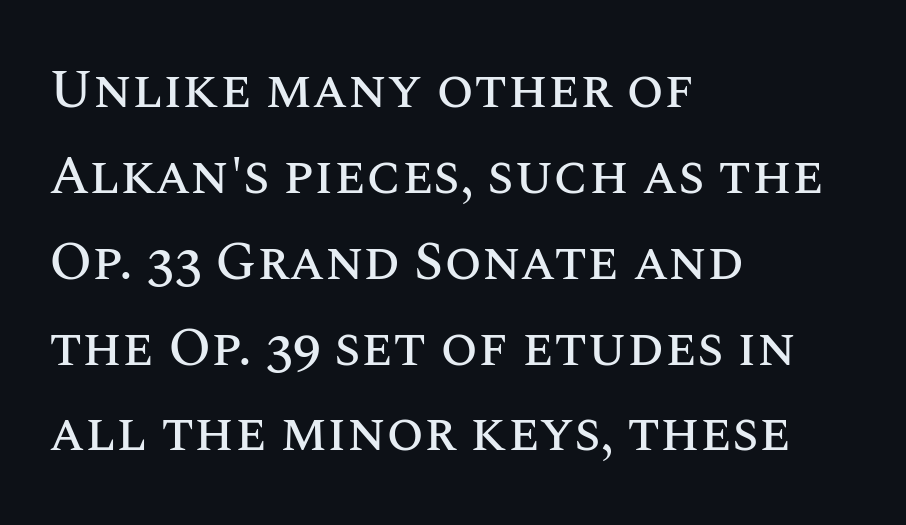
The image shows 54 px text type, upright; set left-aligned, normal line spacing (1.59x), normal letter spacing, not underlined; medium stroke contrast and a large x-height.
